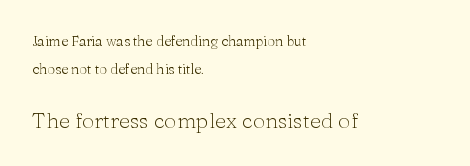
The setting favours the left margin, as ordinary paragraphs usually do. The letters stand straight up with perfectly vertical stems. Line spacing here is loose. Each word holds together tightly as a unit, with standard inter-letter gaps. Small over large — that's the arrangement of the two blocks here.
